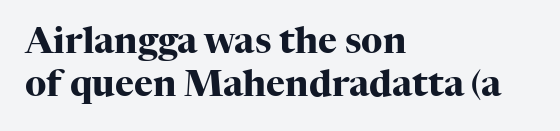
Q: Is the text bold? A: Yes.
Q: Is the text italic (slanted)? A: No, it is upright.
Q: Is the typeface a serif or a sans-serif typeface? A: Serif.
Q: Is the text underlined? A: No.
Q: How is the paragraph aligned? A: Left-aligned.
Q: Is the spacing between letters normal or unusually wide? A: Normal.
Q: Width (condensed, normal, or wide)? A: Normal.
Q: Stroke contrast? A: High.
Q: x-height? A: Medium.
Q: Monospaced? A: No.
